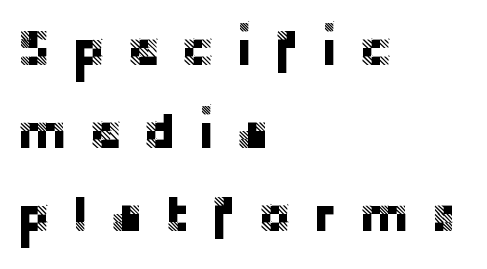
Style check: upright. Grotesque or geometric, the face here clearly has no serifs. Line beginnings align vertically; line endings do not. Varying glyph widths throughout — classic text-font behaviour.
